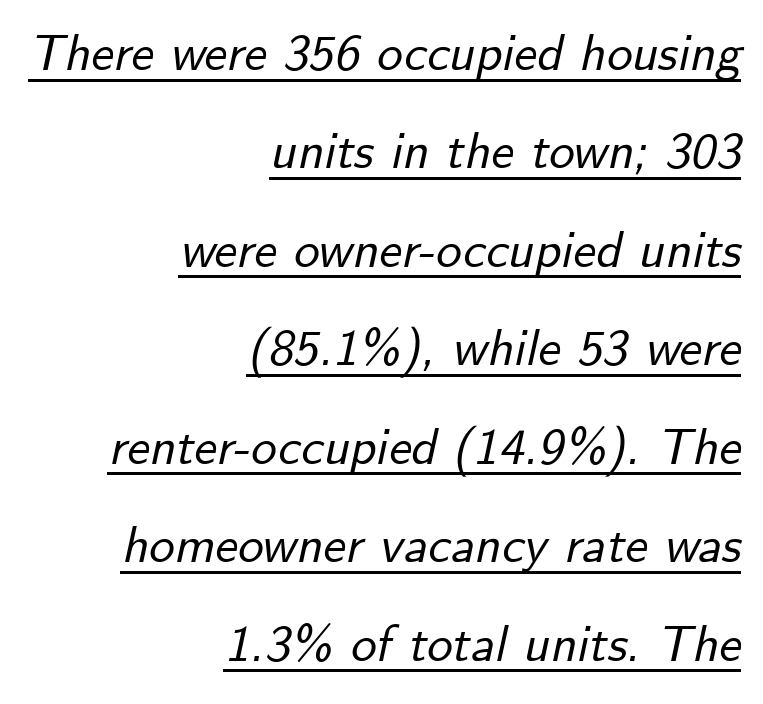
Vertical spacing — loose. The gaps between neighbouring characters are ordinary and unremarkable. Designer's note — italics engaged. Line endings align vertically; line beginnings do not. Looks like regular typesetting: each glyph gets only the width it needs. The glyphs are accompanied by a horizontal stroke just below them.
